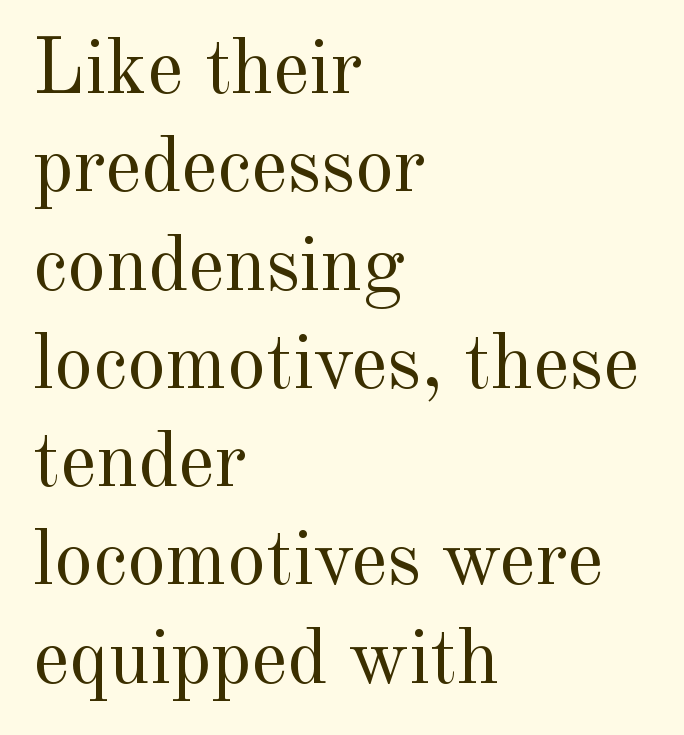
Q: Is the text bold? A: No.
Q: Is the text italic (slanted)? A: No, it is upright.
Q: Is the typeface a serif or a sans-serif typeface? A: Serif.
Q: Is the text underlined? A: No.
Q: How is the paragraph aligned? A: Left-aligned.
Q: Is the spacing between letters normal or unusually wide? A: Normal.
Q: Is the spacing between lines tight, normal or loose? A: Normal.
Q: Width (condensed, normal, or wide)? A: Normal.
Q: x-height? A: Small.
Q: Monospaced? A: No.
